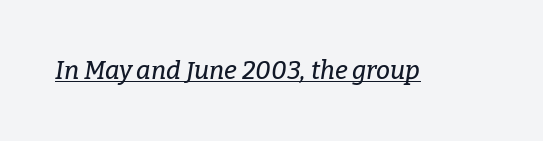
The lettering is marked with a stroke running underneath it. Tracking value appears to be zero — textbook default spacing. Slant detected: the letters are inclined.
